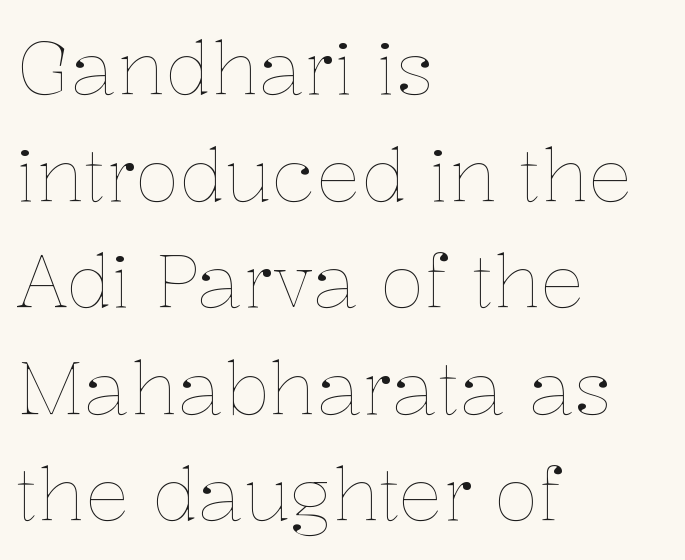
Q: Is the text bold? A: No.
Q: Is the text italic (slanted)? A: No, it is upright.
Q: Is the text underlined? A: No.
Q: How is the paragraph aligned? A: Left-aligned.
Q: Is the spacing between letters normal or unusually wide? A: Normal.
Q: Is the spacing between lines tight, normal or loose? A: Normal.
Q: Width (condensed, normal, or wide)? A: Normal.
Q: Stroke contrast? A: Low.
Q: x-height? A: Medium.
Q: Monospaced? A: No.
